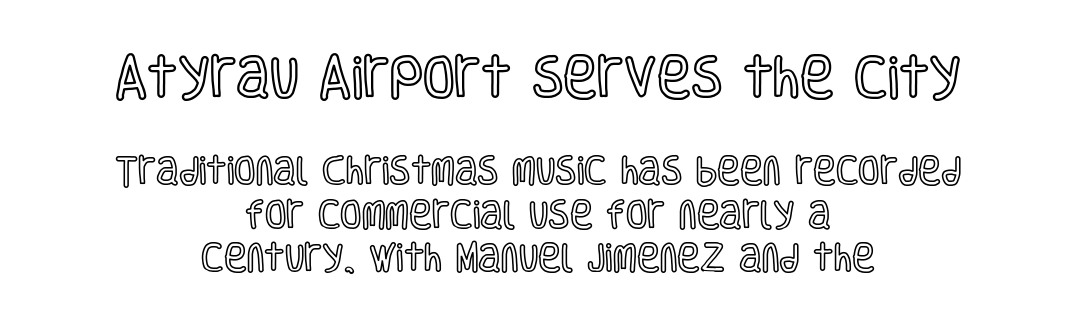
Normally led — the rows are evenly, conventionally spaced. Typeset on center — no edge is straight. Larger block? The one above; the one below is distinctly smaller. Ascenders rise straight up at ninety degrees. Descender tails drop into unmarked territory.
